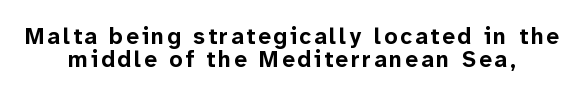
The strip under each line holds only bare page. Leading: reduced. The strokes are fattened all the way to bold. It's the straight-up-and-down kind of type.
